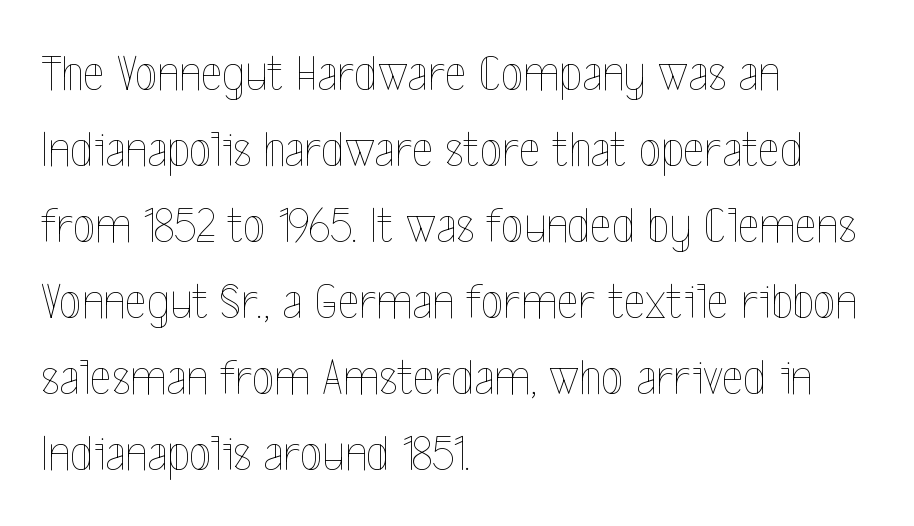
Q: Is the text bold? A: No.
Q: Is the text italic (slanted)? A: No, it is upright.
Q: Is the text underlined? A: No.
Q: How is the paragraph aligned? A: Left-aligned.
Q: Is the spacing between letters normal or unusually wide? A: Normal.
Q: Is the spacing between lines tight, normal or loose? A: Normal.
Q: Width (condensed, normal, or wide)? A: Condensed.
Q: x-height? A: Medium.
Q: Monospaced? A: No.
